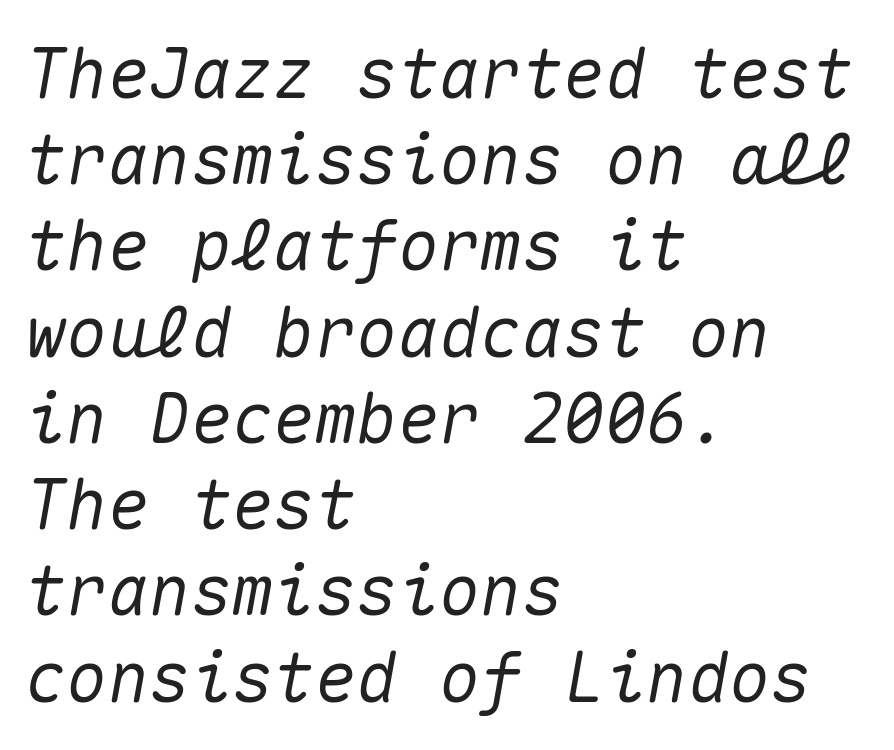
This rendering uses left alignment, leaving the right contour irregular. Observe the lean: these are italic letterforms. How are the letters spaced? Ordinarily, with no added tracking. These lines are rendered in a fixed-pitch font. A normal amount of white space separates one row of letters from the next.
